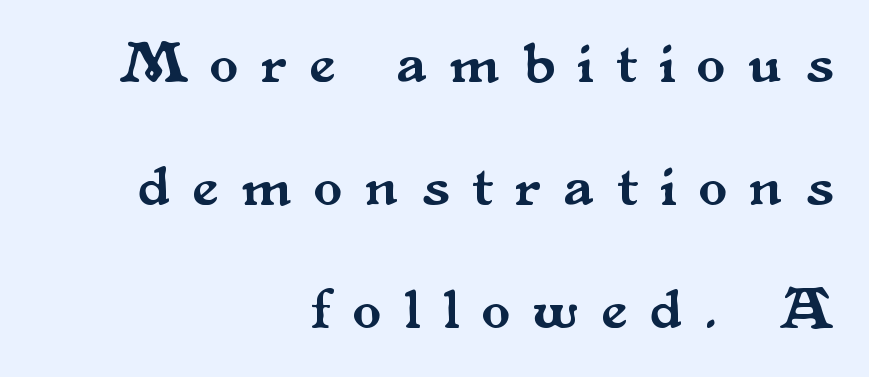
{"serif": "yes", "italic": "no", "width": "normal", "stroke_contrast": "medium", "x_height": "small", "monospaced": "no", "underline": "no", "align": "right", "line_spacing": "loose", "line_spacing_ratio": 2.12, "letter_spacing": "wide", "letter_spacing_em": 0.4, "glyph_px": 58}
